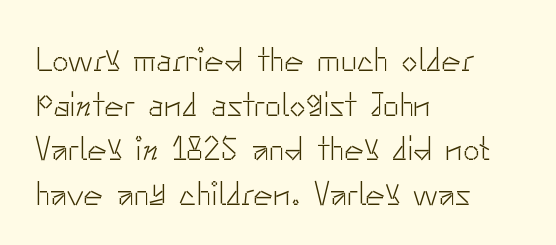
The image shows 33 px light sans-serif type, upright; set left-aligned, normal line spacing (1.35x), normal letter spacing, not underlined; low stroke contrast and a small x-height.
